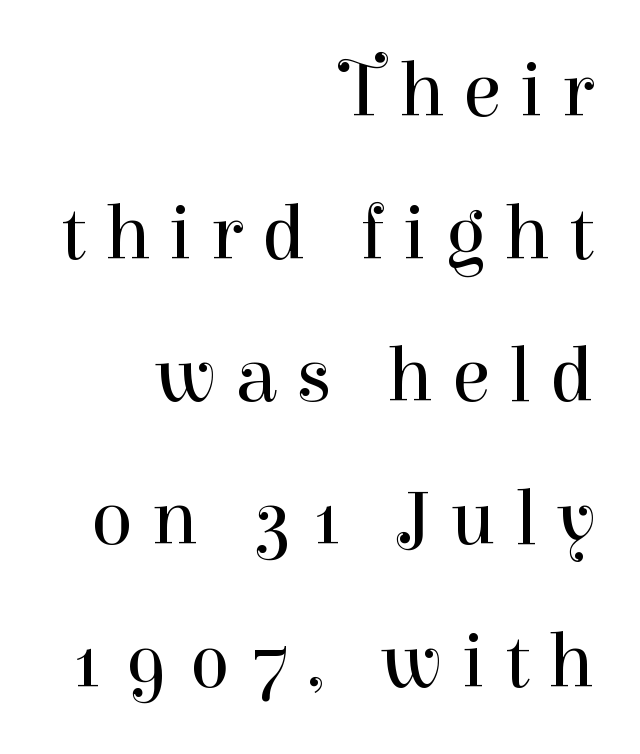
The letters are spread apart with noticeably loose tracking. Type style note: has serifs. Stems here are at most as thick as an everyday book face. Any mark beneath the type? The region is blank.
